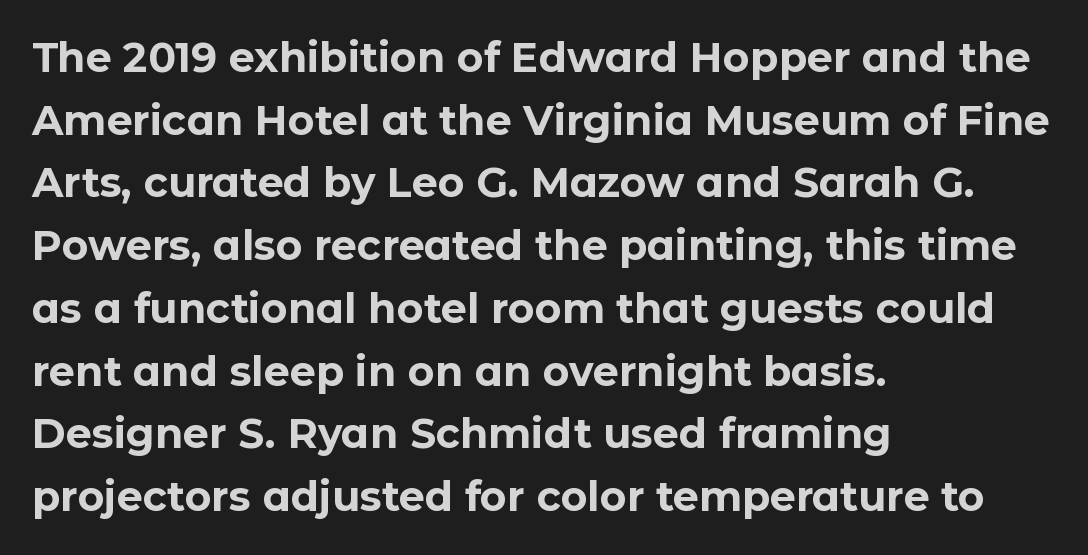
Character widths vary here, with narrow letters taking less room than wide ones. Ordinary non-slanted type is in use. Words float on clear page, feet unadorned. Visually the block forms a straight wall on the left and a jagged coastline on the right.
